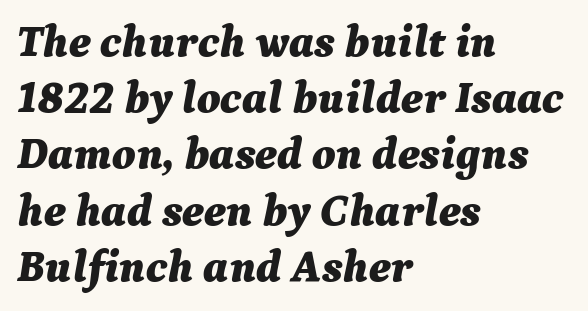
{"italic": "yes", "lean": "right", "slant_degrees": 9, "bold": "yes", "weight": "bold", "width": "normal", "stroke_contrast": "medium", "x_height": "medium", "monospaced": "no", "underline": "no", "align": "left", "line_spacing": "normal", "line_spacing_ratio": 1.25, "letter_spacing": "normal", "letter_spacing_em": 0.0, "glyph_px": 45}
